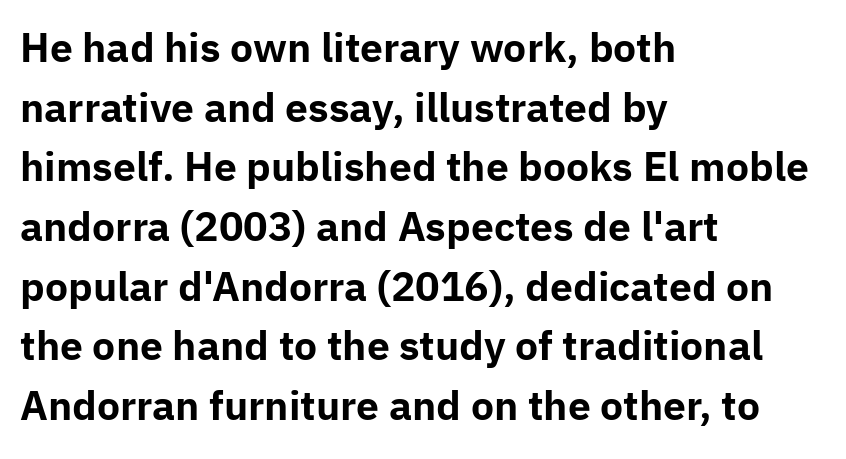
The image shows 39 px bold sans-serif type, upright; set left-aligned, normal line spacing (1.53x), normal letter spacing, not underlined; low stroke contrast and a medium x-height.
